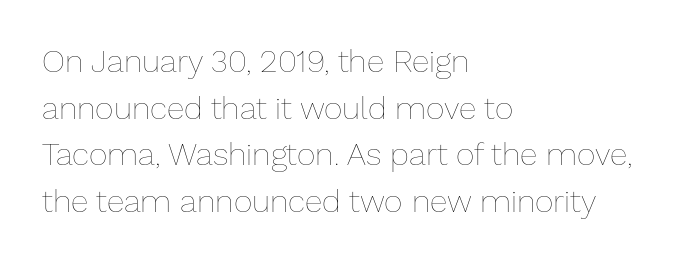
Q: Is the text bold? A: No.
Q: Is the text italic (slanted)? A: No, it is upright.
Q: Is the text underlined? A: No.
Q: How is the paragraph aligned? A: Left-aligned.
Q: Is the spacing between letters normal or unusually wide? A: Normal.
Q: Is the spacing between lines tight, normal or loose? A: Normal.
Q: Width (condensed, normal, or wide)? A: Normal.
Q: Stroke contrast? A: Low.
Q: x-height? A: Medium.
Q: Monospaced? A: No.
